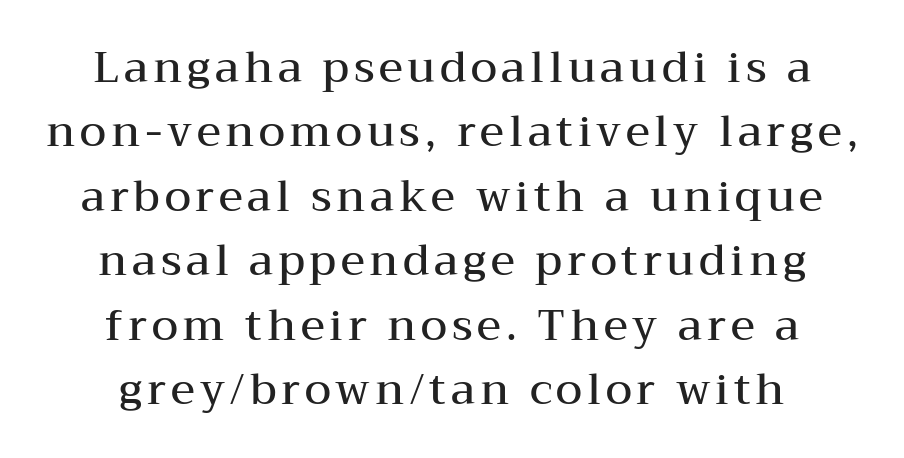
Q: Is the text bold? A: Semi-bold.
Q: Is the text italic (slanted)? A: No, it is upright.
Q: Is the typeface a serif or a sans-serif typeface? A: Serif.
Q: Is the text underlined? A: No.
Q: How is the paragraph aligned? A: Centered.
Q: Is the spacing between lines tight, normal or loose? A: Normal.
Q: Width (condensed, normal, or wide)? A: Wide.
Q: Stroke contrast? A: Medium.
Q: x-height? A: Medium.
Q: Monospaced? A: No.
